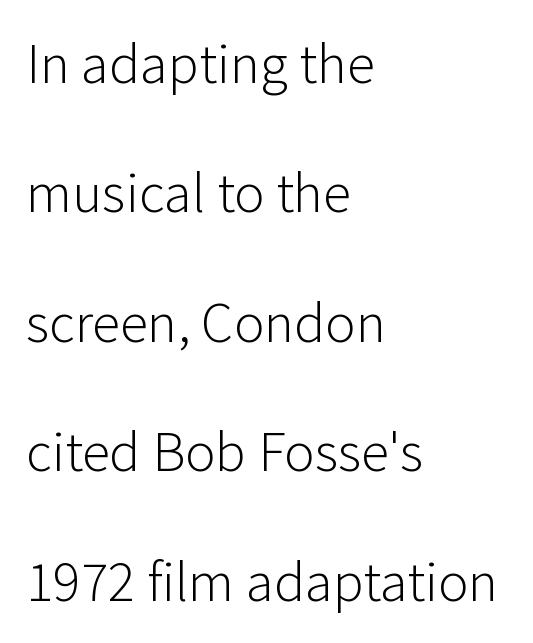
{"serif": "no", "italic": "no", "bold": "no", "weight": "light", "width": "normal", "stroke_contrast": "low", "x_height": "medium", "monospaced": "no", "underline": "no", "align": "left", "line_spacing": "loose", "line_spacing_ratio": 2.27, "letter_spacing": "normal", "letter_spacing_em": 0.0, "glyph_px": 57}
